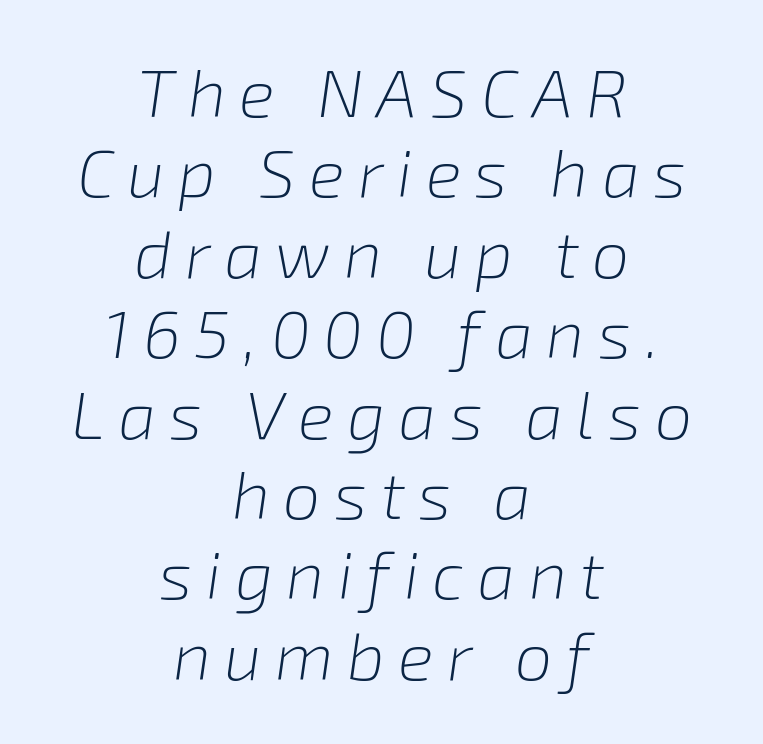
The image shows 67 px light type, italic (leaning right); set centered, line spacing 1.2x, unusually wide letter spacing (+0.2 em), not underlined; low stroke contrast and a medium x-height.
